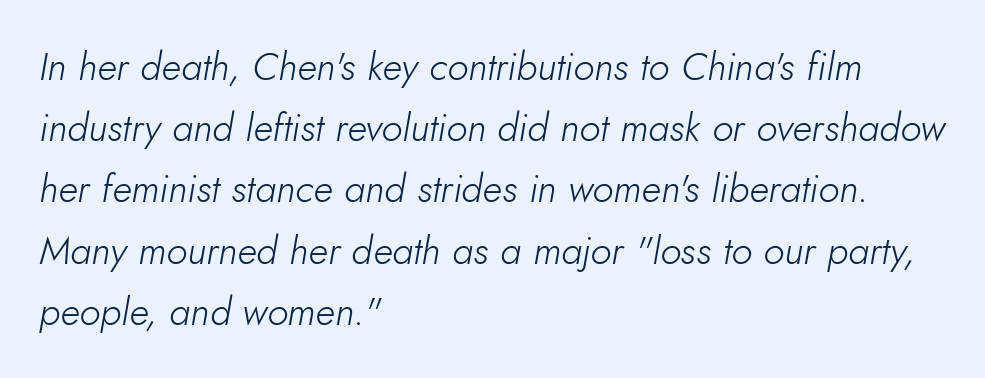
Q: Is the text bold? A: No.
Q: Is the text italic (slanted)? A: Yes, it leans right by about 10 degrees.
Q: Is the text underlined? A: No.
Q: How is the paragraph aligned? A: Left-aligned.
Q: Is the spacing between letters normal or unusually wide? A: Normal.
Q: Is the spacing between lines tight, normal or loose? A: Normal.
Q: Width (condensed, normal, or wide)? A: Normal.
Q: Stroke contrast? A: Low.
Q: x-height? A: Small.
Q: Monospaced? A: No.
